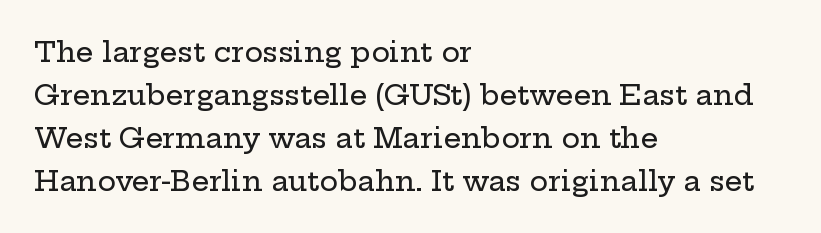
Q: Is the text italic (slanted)? A: No, it is upright.
Q: Is the typeface a serif or a sans-serif typeface? A: Serif.
Q: Is the text underlined? A: No.
Q: How is the paragraph aligned? A: Left-aligned.
Q: Is the spacing between letters normal or unusually wide? A: Normal.
Q: Is the spacing between lines tight, normal or loose? A: Normal.
Q: Width (condensed, normal, or wide)? A: Wide.
Q: Stroke contrast? A: Low.
Q: x-height? A: Medium.
Q: Monospaced? A: No.
